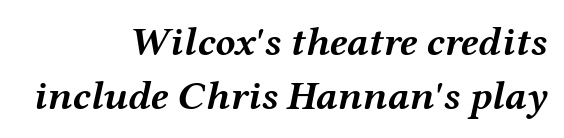
The image shows 41 px semibold, wide type, italic (leaning right); set right-aligned, normal line spacing (1.31x), normal letter spacing, not underlined; medium stroke contrast and a medium x-height.
